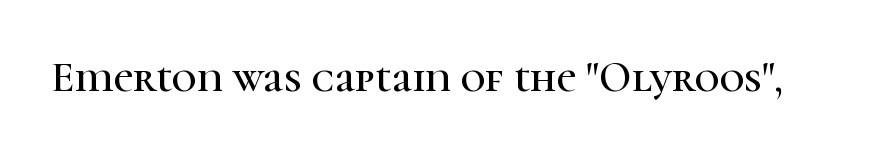
Q: Is the text italic (slanted)? A: No, it is upright.
Q: Is the typeface a serif or a sans-serif typeface? A: Serif.
Q: Is the text underlined? A: No.
Q: Is the spacing between letters normal or unusually wide? A: Normal.
Q: Width (condensed, normal, or wide)? A: Normal.
Q: Stroke contrast? A: High.
Q: x-height? A: Medium.
Q: Monospaced? A: No.
